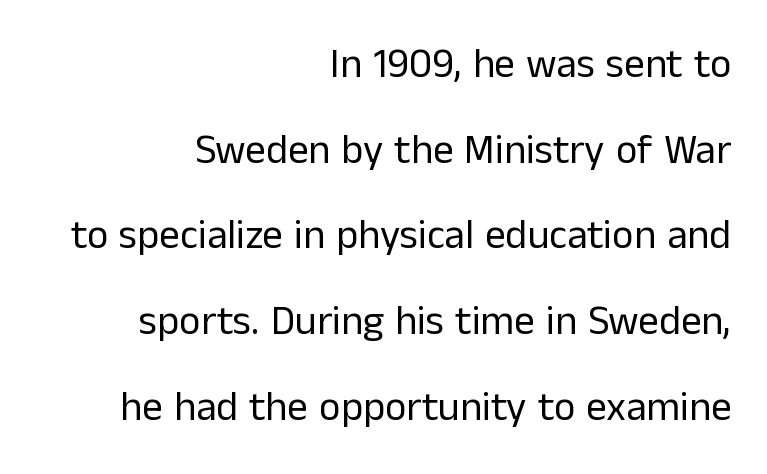
How are the letters spaced? Ordinarily, with no added tracking. The passage shown is typed in a proportional face where columns would drift. Underline: absent. Weight class: somewhere from thin through regular. In terms of leading, this rendering errs on the spacious side. Designer's note — italics off, roman on.
